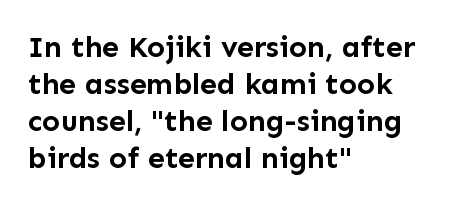
{"serif": "no", "italic": "no", "bold": "yes", "weight": "semibold", "width": "normal", "stroke_contrast": "low", "x_height": "medium", "monospaced": "no", "underline": "no", "align": "left", "line_spacing_ratio": 1.23, "letter_spacing": "normal", "letter_spacing_em": 0.0, "glyph_px": 30}
